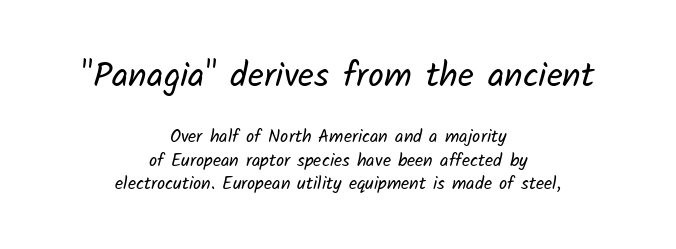
{"serif": "no", "bold": "no", "weight": "regular", "width": "normal", "stroke_contrast": "low", "x_height": "medium", "monospaced": "no", "underline": "no", "align": "center", "line_spacing": "normal", "line_spacing_ratio": 1.3, "letter_spacing": "normal", "letter_spacing_em": 0.0, "larger_block": "first", "size_ratio": 1.94, "glyph_px": 35}
